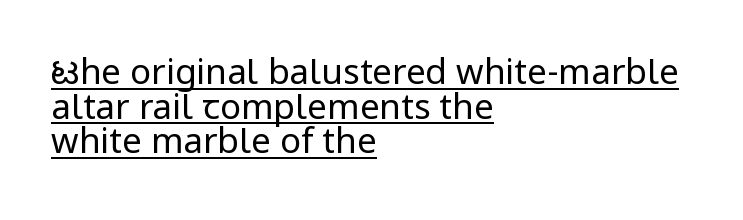
The image shows 35 px regular-weight sans-serif type, upright; set left-aligned, tight line spacing (0.99x), normal letter spacing, underlined; low stroke contrast and a medium x-height.
